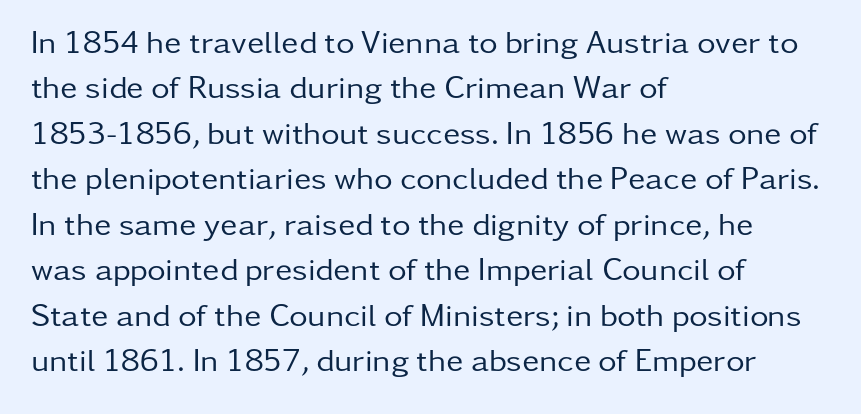
Spacing verdict: proportional, widths tailored to each character. I'd call this a sans setting — the letters go barefoot. No extra ink here — the face is not bold. This rendering uses left alignment, leaving the right contour irregular.
